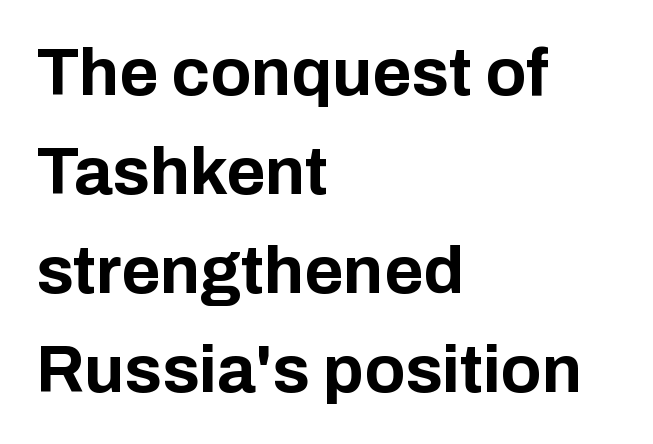
Q: Is the text bold? A: Yes.
Q: Is the text italic (slanted)? A: No, it is upright.
Q: Is the typeface a serif or a sans-serif typeface? A: Sans-serif.
Q: Is the text underlined? A: No.
Q: How is the paragraph aligned? A: Left-aligned.
Q: Is the spacing between letters normal or unusually wide? A: Normal.
Q: Is the spacing between lines tight, normal or loose? A: Normal.
Q: Width (condensed, normal, or wide)? A: Normal.
Q: Stroke contrast? A: Low.
Q: x-height? A: Medium.
Q: Monospaced? A: No.
